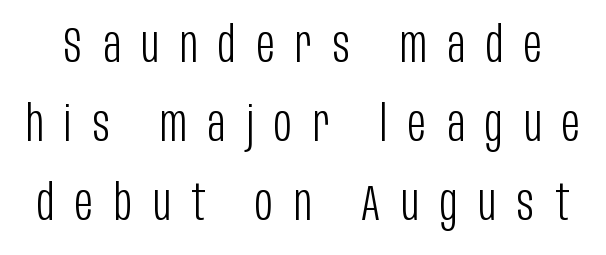
Q: Is the text bold? A: No.
Q: Is the text italic (slanted)? A: No, it is upright.
Q: Is the typeface a serif or a sans-serif typeface? A: Sans-serif.
Q: Is the text underlined? A: No.
Q: Is the spacing between letters normal or unusually wide? A: Unusually wide.
Q: Is the spacing between lines tight, normal or loose? A: Normal.
Q: Width (condensed, normal, or wide)? A: Condensed.
Q: Stroke contrast? A: Low.
Q: x-height? A: Large.
Q: Monospaced? A: No.
